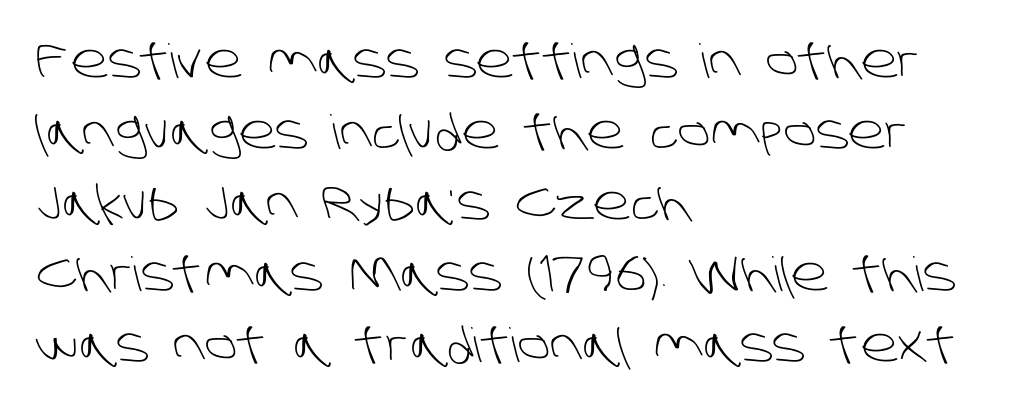
A sans-serif font was chosen for this passage. Leading: standard. The characters are drawn with everyday or finer stroke widths. Clear beneath every line of the passage.
